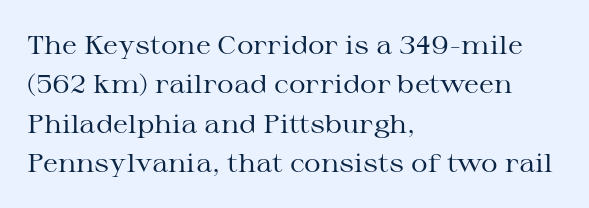
{"italic": "no", "bold": "no", "underline": "no", "align": "left", "line_spacing": "normal", "line_spacing_ratio": 1.51, "letter_spacing": "normal", "letter_spacing_em": 0.0, "glyph_px": 26}
